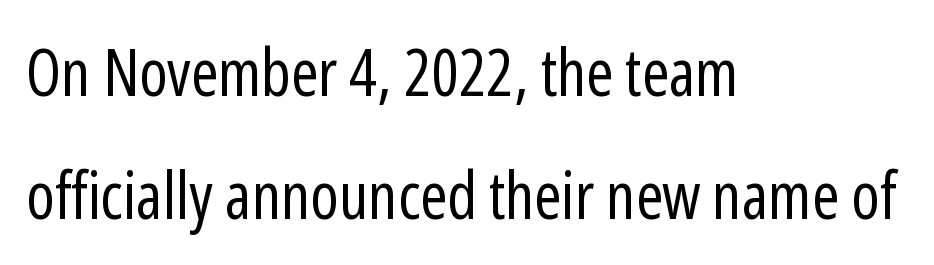
{"serif": "no", "italic": "no", "bold": "no", "weight": "regular", "width": "condensed", "stroke_contrast": "low", "x_height": "medium", "monospaced": "no", "underline": "no", "align": "left", "line_spacing_ratio": 1.89, "letter_spacing": "normal", "letter_spacing_em": 0.0, "glyph_px": 65}
